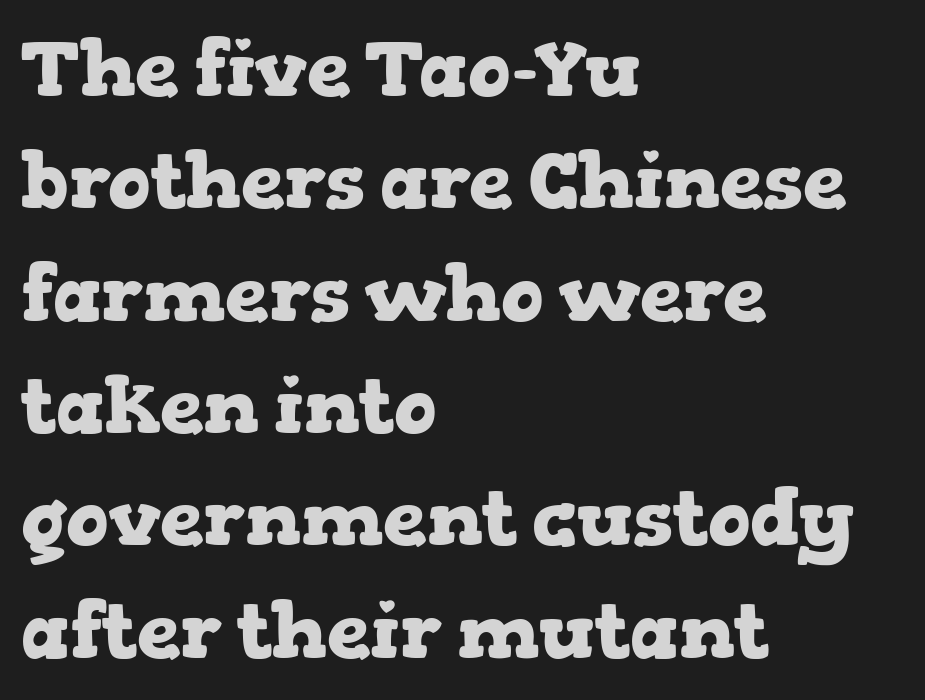
{"serif": "yes", "italic": "no", "bold": "yes", "weight": "heavy", "width": "wide", "stroke_contrast": "low", "x_height": "medium", "monospaced": "no", "underline": "no", "align": "left", "line_spacing": "normal", "line_spacing_ratio": 1.44, "letter_spacing": "normal", "letter_spacing_em": 0.0, "glyph_px": 78}
